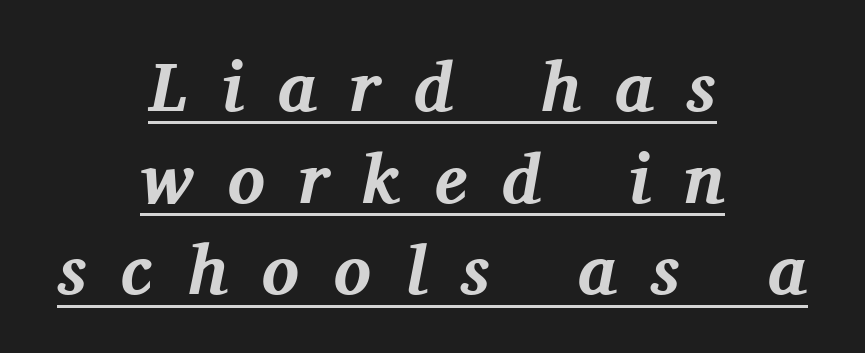
{"serif": "yes", "italic": "yes", "lean": "right", "slant_degrees": 11, "bold": "yes", "weight": "bold", "width": "normal", "stroke_contrast": "medium", "x_height": "medium", "monospaced": "no", "underline": "yes", "align": "center", "line_spacing": "normal", "line_spacing_ratio": 1.31, "letter_spacing": "wide", "letter_spacing_em": 0.48, "glyph_px": 70}
